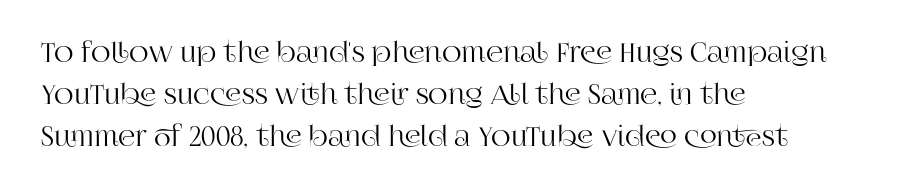
The image shows 27 px text type, upright; set left-aligned, normal line spacing (1.56x), normal letter spacing, not underlined.
